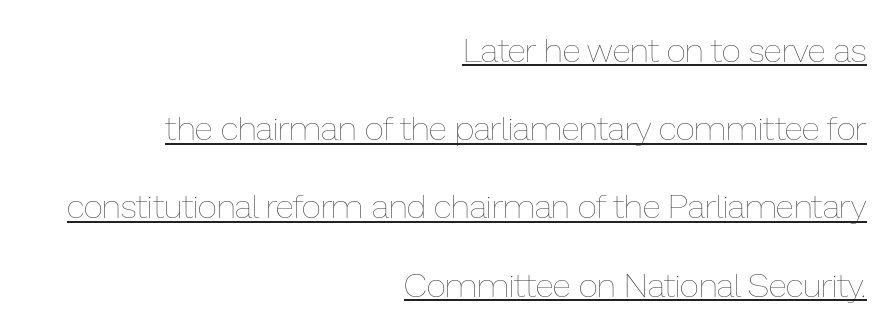
{"italic": "no", "bold": "no", "weight": "thin", "width": "normal", "stroke_contrast": "low", "x_height": "medium", "monospaced": "no", "underline": "yes", "align": "right", "line_spacing": "loose", "line_spacing_ratio": 2.3, "letter_spacing": "normal", "letter_spacing_em": 0.0, "glyph_px": 34}
